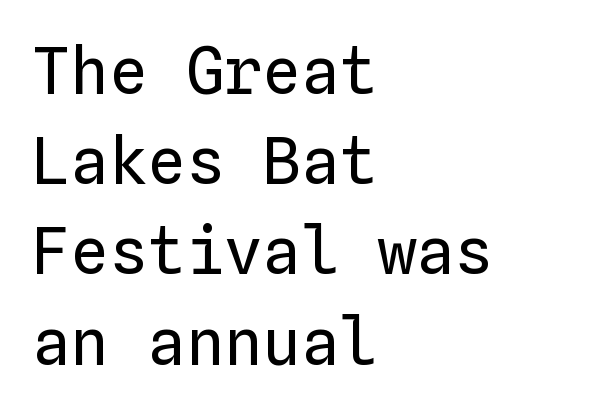
Monospaced: the letters line up in strict vertical columns. If you drew a ruler down the left edge, every line would touch it. Is there much room between lines? A standard amount, neither cramped nor airy. Nobody touched the tracking dial on this one. The passage shown is not bold in any degree. Tall strokes in this sample are plumb rather than angled.
